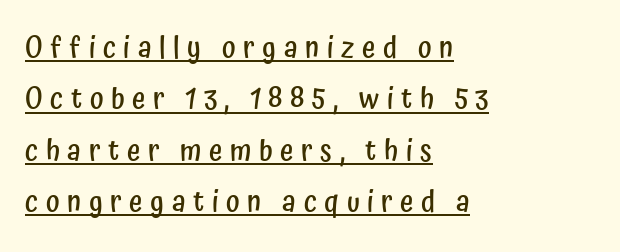
{"serif": "no", "italic": "no", "bold": "semi", "weight": "semibold", "width": "condensed", "stroke_contrast": "low", "x_height": "medium", "monospaced": "no", "underline": "yes", "align": "left", "line_spacing_ratio": 1.77, "letter_spacing": "wide", "letter_spacing_em": 0.26, "glyph_px": 29}
